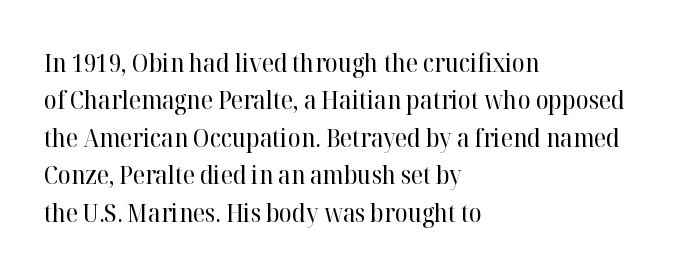
The image shows 26 px text type, upright; set left-aligned, normal line spacing (1.44x), normal letter spacing, not underlined.
